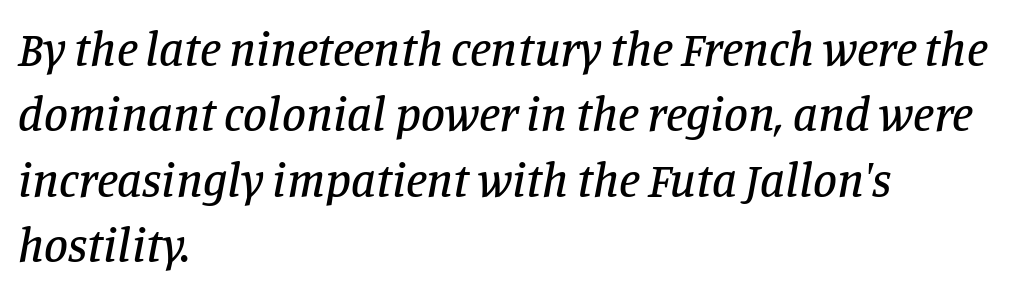
{"serif": "yes", "italic": "yes", "lean": "right", "slant_degrees": 11, "width": "normal", "stroke_contrast": "low", "x_height": "large", "monospaced": "no", "underline": "no", "align": "left", "line_spacing": "normal", "line_spacing_ratio": 1.36, "letter_spacing": "normal", "letter_spacing_em": 0.0, "glyph_px": 48}
